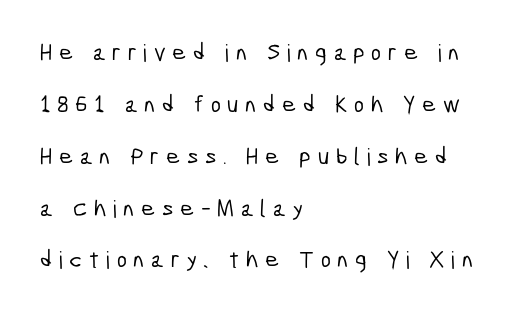
Look at the tracking — it's clearly loosened, letters drifting apart. Which margin do the lines hug? The left one — the right edge is uneven. The string is rendered with underlining switched off. The passage shown stacks its lines with a broad gap.
